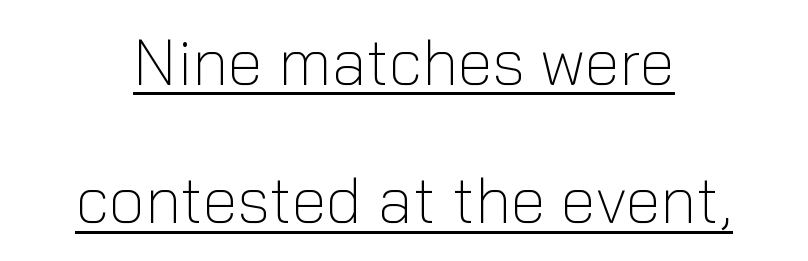
Q: Is the text bold? A: No.
Q: Is the text italic (slanted)? A: No, it is upright.
Q: Is the typeface a serif or a sans-serif typeface? A: Sans-serif.
Q: Is the text underlined? A: Yes.
Q: Is the spacing between letters normal or unusually wide? A: Normal.
Q: Is the spacing between lines tight, normal or loose? A: Loose.
Q: Width (condensed, normal, or wide)? A: Normal.
Q: Stroke contrast? A: Low.
Q: x-height? A: Medium.
Q: Monospaced? A: No.
